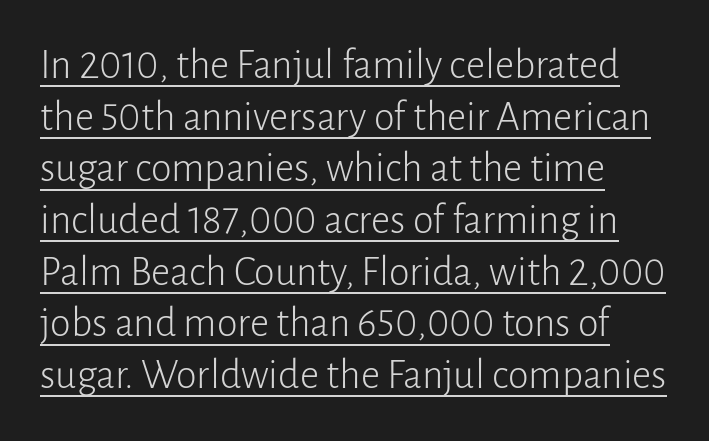
{"serif": "no", "italic": "no", "bold": "no", "weight": "light", "width": "normal", "stroke_contrast": "low", "x_height": "medium", "monospaced": "no", "underline": "yes", "align": "left", "line_spacing_ratio": 1.23, "letter_spacing": "normal", "letter_spacing_em": 0.0, "glyph_px": 42}
